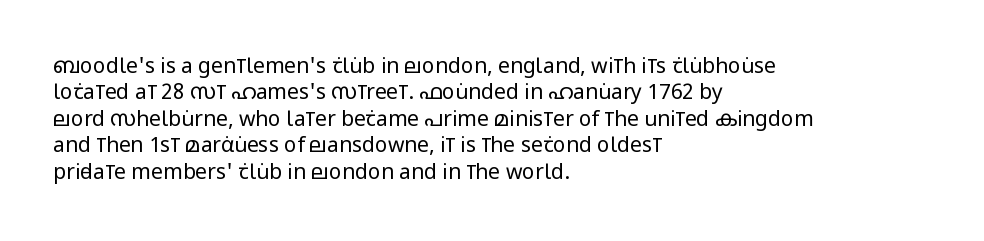
Q: Is the text bold? A: No.
Q: Is the text italic (slanted)? A: No, it is upright.
Q: Is the text underlined? A: No.
Q: How is the paragraph aligned? A: Left-aligned.
Q: Is the spacing between letters normal or unusually wide? A: Normal.
Q: Is the spacing between lines tight, normal or loose? A: Normal.
